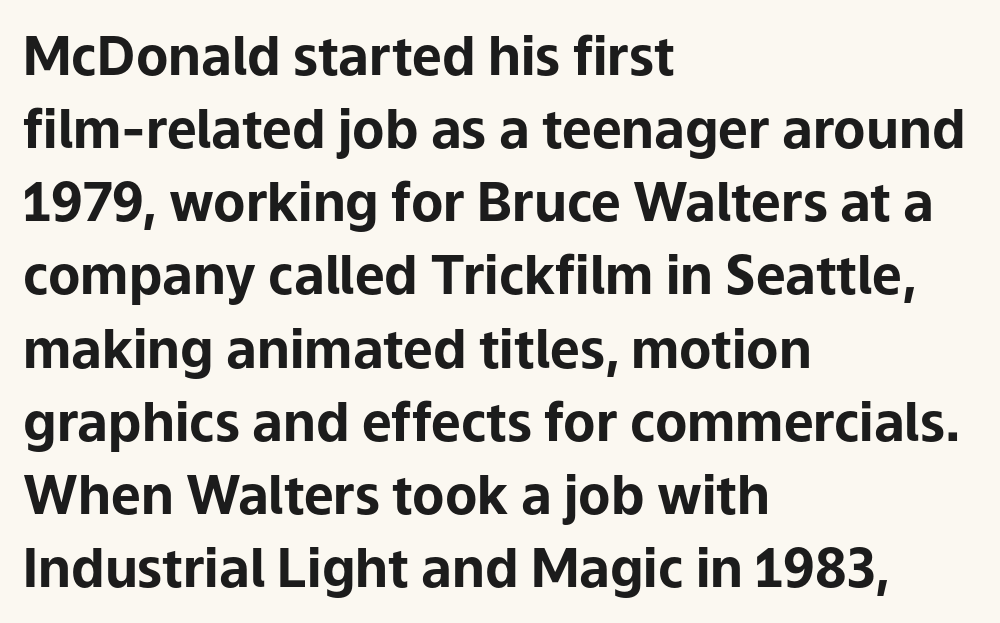
The leading is moderate, giving the passage an even texture. The passage is arranged the way most books set body copy — flush left. Any mark beneath the type? The region is blank. This sample uses an upright cut, with every glyph sitting square on the baseline. The type is set solid horizontally, with unmodified tracking. Varying glyph widths throughout — classic text-font behaviour.
